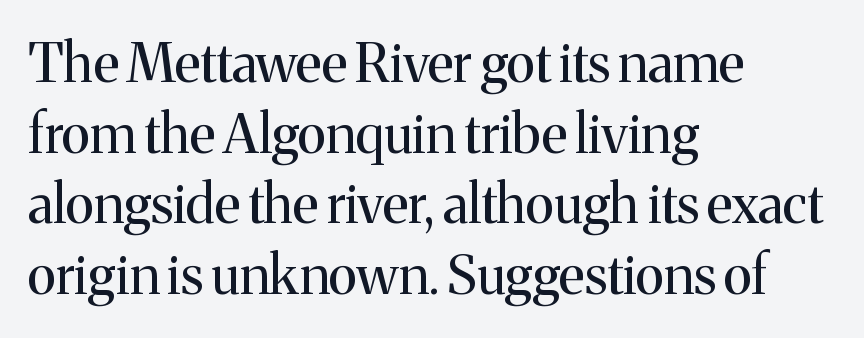
Alignment: flush left. Italic? Not at all — the glyphs are vertical. The rendering keeps characters at their native spacing. Do the characters align in a grid? No, the font is proportional. I'd call this a serif setting — the letters wear small feet. Honestly, there is no underline to notice here at all.
